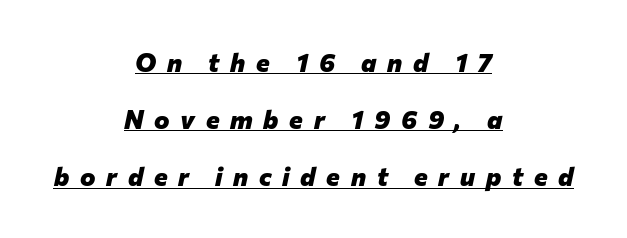
Stroke thickness is high; the sample reads as a true bold. The type is letterspaced generously, with wide tracking. If you drew a line through each stem, it would be angled. Underlined type. The passage shown stacks its lines with a broad gap. The rag falls on both sides of this text block equally.
